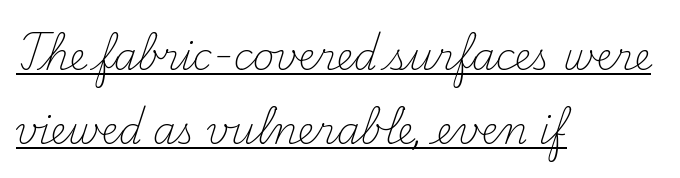
Q: Is the text bold? A: No.
Q: Is the text italic (slanted)? A: Yes.
Q: Is the text underlined? A: Yes.
Q: How is the paragraph aligned? A: Left-aligned.
Q: Is the spacing between letters normal or unusually wide? A: Normal.
Q: Is the spacing between lines tight, normal or loose? A: Loose.
Q: Width (condensed, normal, or wide)? A: Normal.
Q: Stroke contrast? A: Medium.
Q: x-height? A: Small.
Q: Monospaced? A: No.
